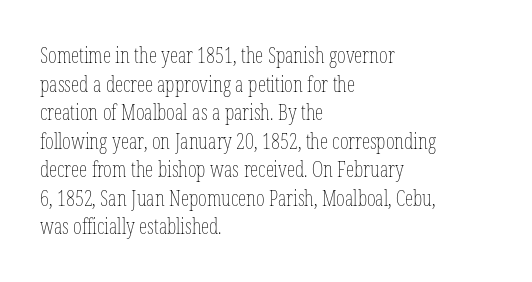
Line beginnings align vertically; line endings do not. Whoever set this chose a conventional vertical rhythm. Stroke mass is kept to a normal reading level or below. Nobody touched the tracking dial on this one.
